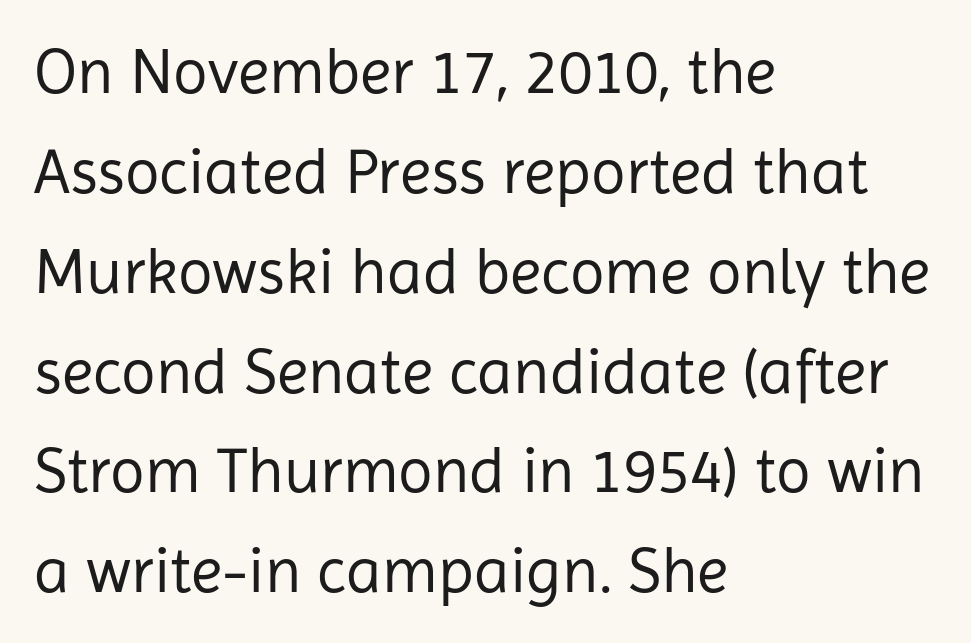
{"serif": "no", "italic": "no", "bold": "no", "weight": "regular", "width": "normal", "stroke_contrast": "low", "x_height": "medium", "monospaced": "no", "underline": "no", "align": "left", "line_spacing": "normal", "line_spacing_ratio": 1.56, "letter_spacing": "normal", "letter_spacing_em": 0.0, "glyph_px": 64}
